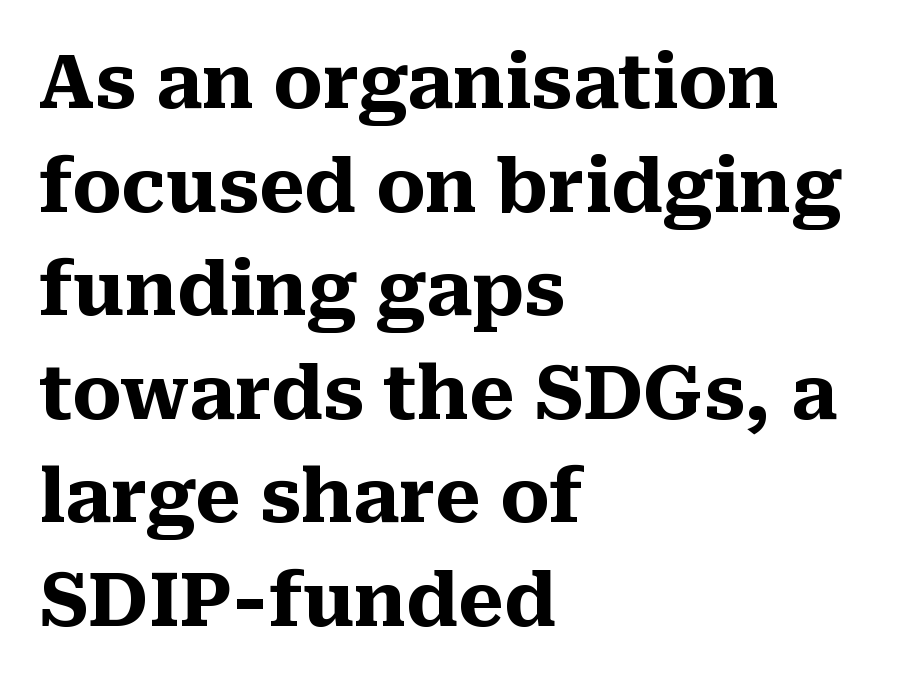
{"serif": "yes", "italic": "no", "bold": "yes", "weight": "heavy", "width": "normal", "stroke_contrast": "medium", "x_height": "medium", "monospaced": "no", "underline": "no", "align": "left", "line_spacing": "normal", "line_spacing_ratio": 1.4, "letter_spacing": "normal", "letter_spacing_em": 0.0, "glyph_px": 74}
